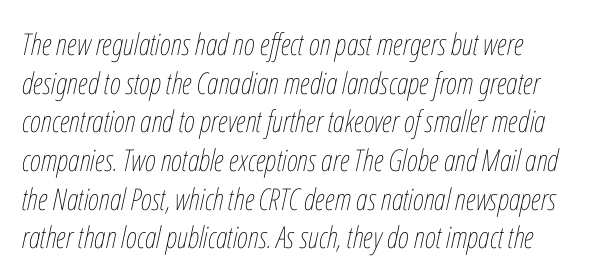
Horizontal bands of white between lines are of average thickness. When letters slant like this, we call the style italic. There is no visible air inserted between adjacent glyphs. A light-to-regular cut is what we see here. The passage shown is not underscored anywhere. Proportional: the letters do not fall into vertical columns.
